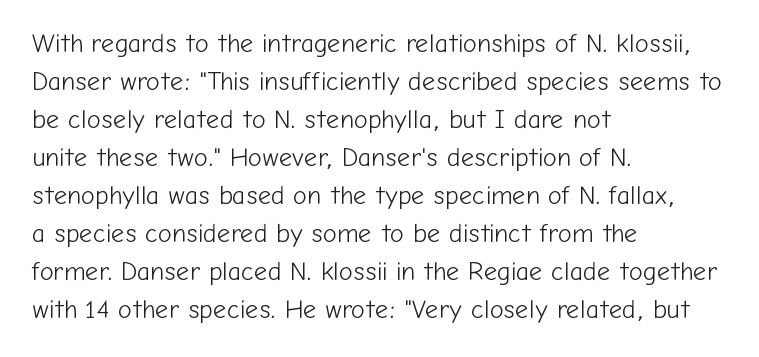
Visually the block forms a straight wall on the left and a jagged coastline on the right. Caption: standard tracking, unaltered. The type sits square on the baseline with zero lean. Weight: not bold — regular or lighter.
